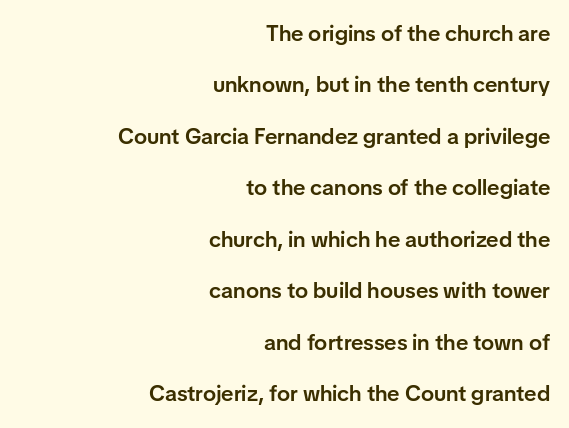
Q: Is the text bold? A: Semi-bold.
Q: Is the text italic (slanted)? A: No, it is upright.
Q: Is the text underlined? A: No.
Q: How is the paragraph aligned? A: Right-aligned.
Q: Is the spacing between letters normal or unusually wide? A: Normal.
Q: Is the spacing between lines tight, normal or loose? A: Loose.
